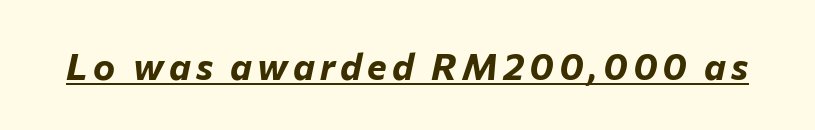
{"italic": "yes", "lean": "right", "slant_degrees": 12, "bold": "yes", "weight": "bold", "width": "normal", "stroke_contrast": "low", "x_height": "medium", "monospaced": "no", "underline": "yes", "glyph_px": 37}
